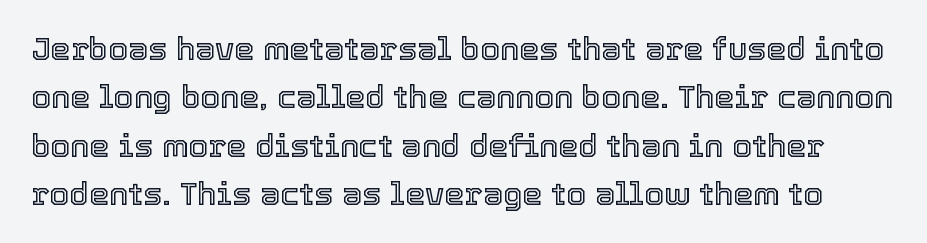
Q: Is the text italic (slanted)? A: No, it is upright.
Q: Is the text underlined? A: No.
Q: Is the spacing between letters normal or unusually wide? A: Normal.
Q: Is the spacing between lines tight, normal or loose? A: Normal.
Q: Width (condensed, normal, or wide)? A: Normal.
Q: x-height? A: Medium.
Q: Monospaced? A: No.
